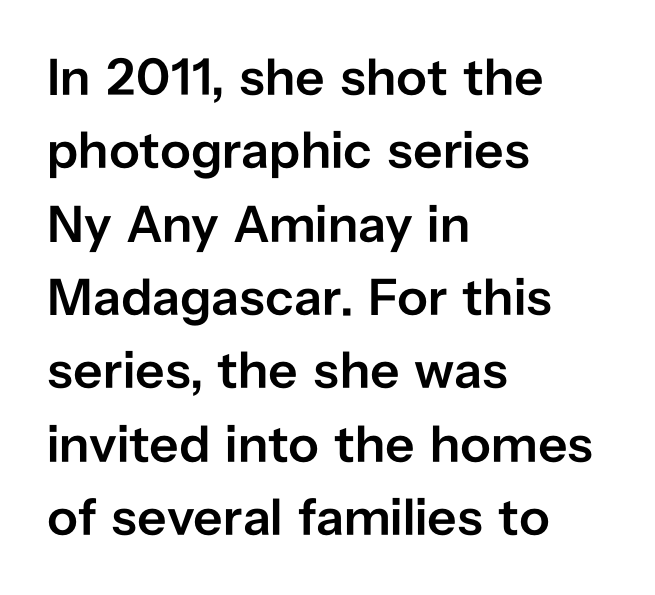
The image shows 52 px semibold sans-serif type, upright; set left-aligned, normal line spacing (1.41x), normal letter spacing, not underlined; low stroke contrast and a medium x-height.
